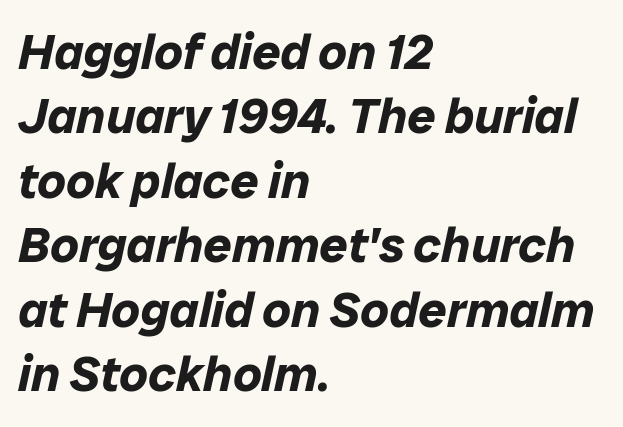
The image shows 50 px bold type, italic (leaning right); set left-aligned, normal line spacing (1.29x), normal letter spacing, not underlined; low stroke contrast and a medium x-height.
